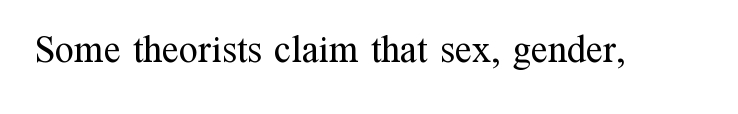
{"serif": "yes", "italic": "no", "bold": "no", "weight": "regular", "width": "normal", "stroke_contrast": "medium", "x_height": "medium", "monospaced": "no", "underline": "no", "letter_spacing": "normal", "letter_spacing_em": 0.0, "glyph_px": 38}
